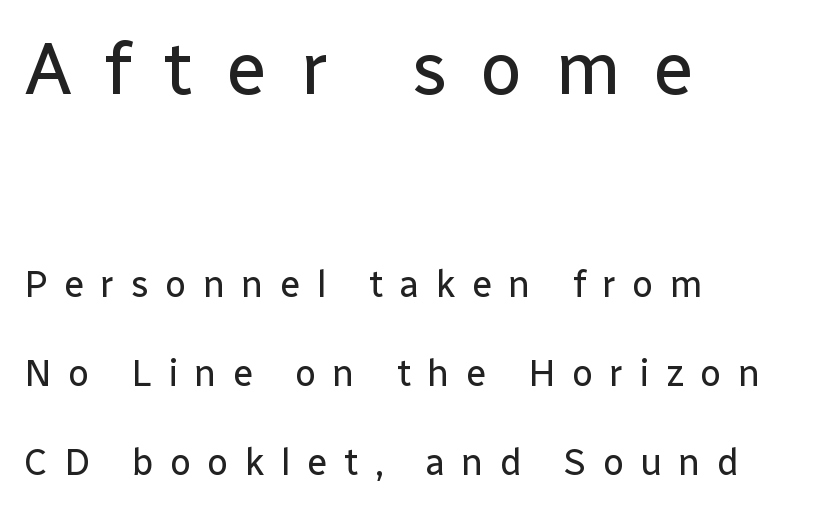
Q: Is the text bold? A: No.
Q: Is the text italic (slanted)? A: No, it is upright.
Q: Is the typeface a serif or a sans-serif typeface? A: Sans-serif.
Q: Is the text underlined? A: No.
Q: How is the paragraph aligned? A: Left-aligned.
Q: Is the spacing between letters normal or unusually wide? A: Unusually wide.
Q: Is the spacing between lines tight, normal or loose? A: Loose.
Q: Which block of text is set in a larger size, the first (top) or the second (bottom)? A: The first (top) one.
Q: Width (condensed, normal, or wide)? A: Normal.
Q: Stroke contrast? A: Low.
Q: x-height? A: Medium.
Q: Monospaced? A: No.
